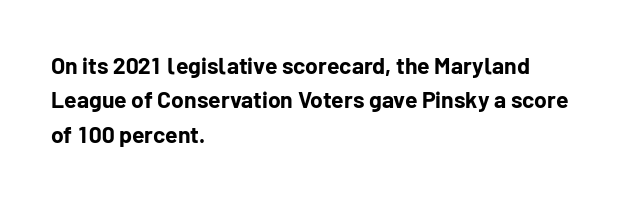
Q: Is the text bold? A: Yes.
Q: Is the text italic (slanted)? A: No, it is upright.
Q: Is the text underlined? A: No.
Q: How is the paragraph aligned? A: Left-aligned.
Q: Is the spacing between letters normal or unusually wide? A: Normal.
Q: Is the spacing between lines tight, normal or loose? A: Normal.
